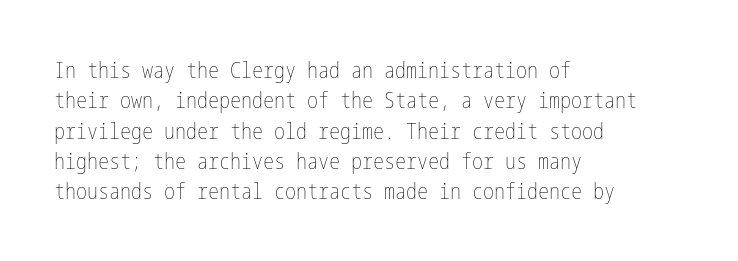
The image shows 22 px text type, upright; set left-aligned, normal line spacing (1.38x), normal letter spacing, not underlined.
